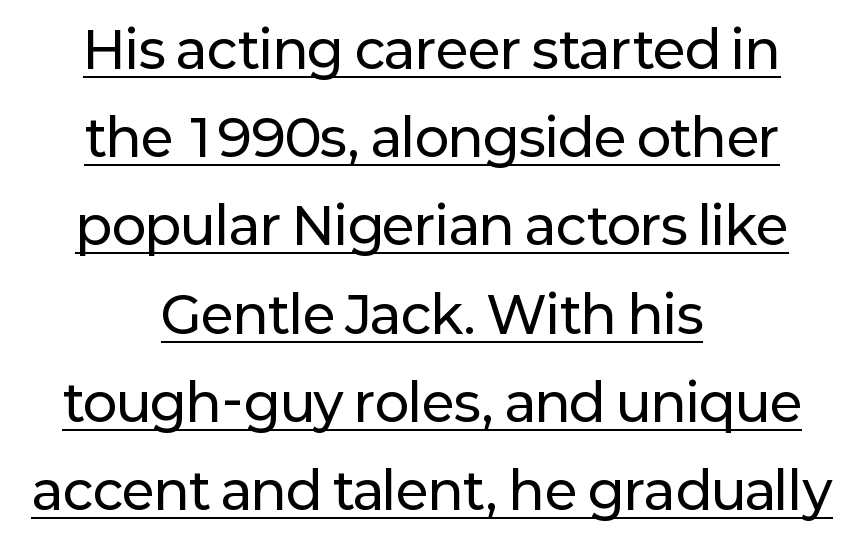
Q: Is the text italic (slanted)? A: No, it is upright.
Q: Is the typeface a serif or a sans-serif typeface? A: Sans-serif.
Q: Is the text underlined? A: Yes.
Q: How is the paragraph aligned? A: Centered.
Q: Is the spacing between letters normal or unusually wide? A: Normal.
Q: Width (condensed, normal, or wide)? A: Normal.
Q: Stroke contrast? A: Low.
Q: x-height? A: Medium.
Q: Monospaced? A: No.
